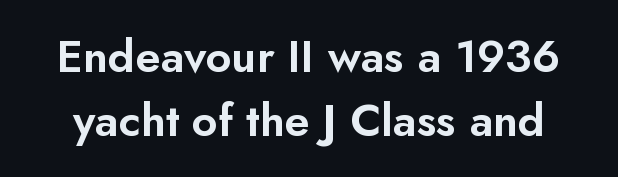
Q: Is the text italic (slanted)? A: No, it is upright.
Q: Is the typeface a serif or a sans-serif typeface? A: Sans-serif.
Q: Is the text underlined? A: No.
Q: Is the spacing between letters normal or unusually wide? A: Normal.
Q: Is the spacing between lines tight, normal or loose? A: Normal.
Q: Width (condensed, normal, or wide)? A: Normal.
Q: Stroke contrast? A: Low.
Q: x-height? A: Small.
Q: Monospaced? A: No.
